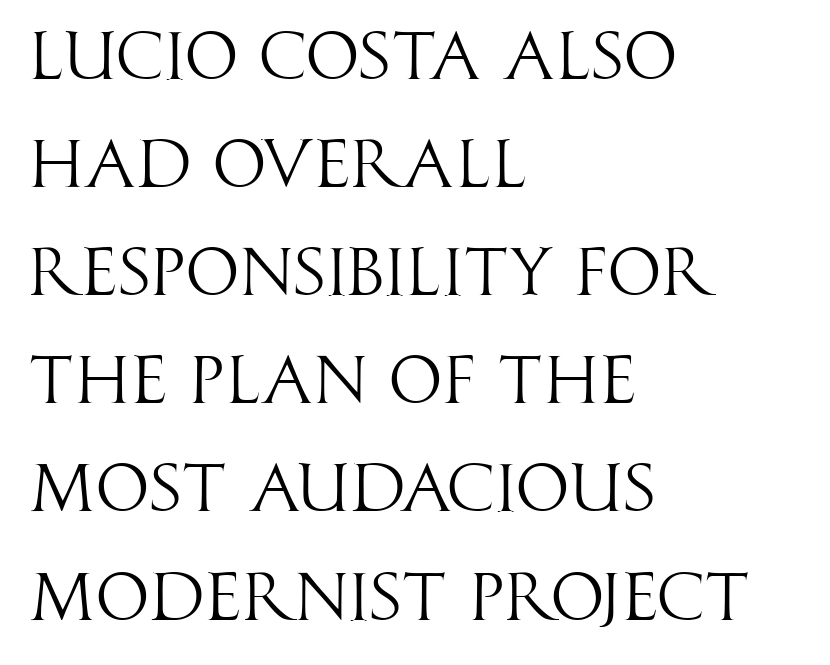
Q: Is the text bold? A: No.
Q: Is the text italic (slanted)? A: No, it is upright.
Q: Is the typeface a serif or a sans-serif typeface? A: Sans-serif.
Q: Is the text underlined? A: No.
Q: How is the paragraph aligned? A: Left-aligned.
Q: Is the spacing between letters normal or unusually wide? A: Normal.
Q: Is the spacing between lines tight, normal or loose? A: Normal.
Q: Width (condensed, normal, or wide)? A: Condensed.
Q: Stroke contrast? A: High.
Q: x-height? A: Large.
Q: Monospaced? A: No.
